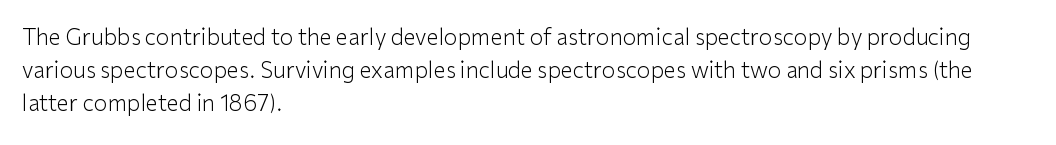
{"italic": "no", "bold": "no", "underline": "no", "align": "left", "line_spacing": "normal", "line_spacing_ratio": 1.51, "letter_spacing": "normal", "letter_spacing_em": 0.0, "glyph_px": 22}
